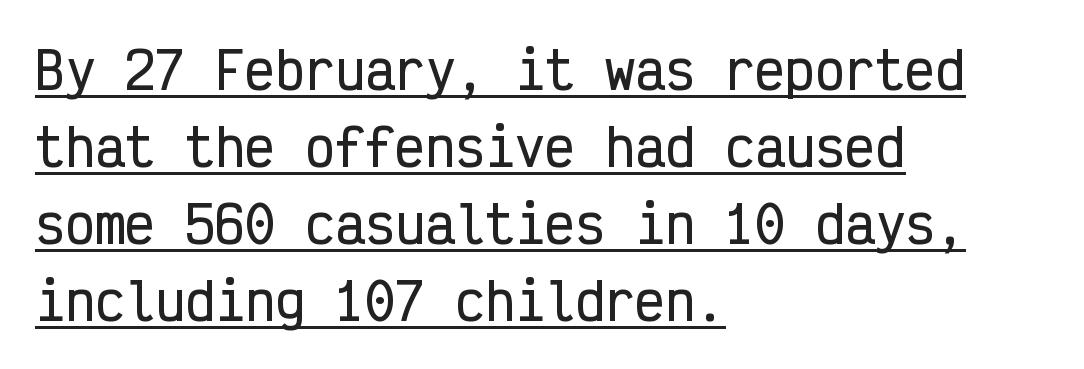
Q: Is the text italic (slanted)? A: No, it is upright.
Q: Is the typeface a serif or a sans-serif typeface? A: Sans-serif.
Q: Is the text underlined? A: Yes.
Q: How is the paragraph aligned? A: Left-aligned.
Q: Is the spacing between letters normal or unusually wide? A: Normal.
Q: Is the spacing between lines tight, normal or loose? A: Normal.
Q: Width (condensed, normal, or wide)? A: Condensed.
Q: Stroke contrast? A: Low.
Q: x-height? A: Medium.
Q: Monospaced? A: Yes.
